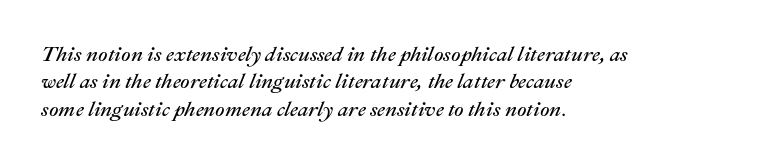
Q: Is the text bold? A: No.
Q: Is the text italic (slanted)? A: Yes, it leans right by about 22 degrees.
Q: Is the text underlined? A: No.
Q: How is the paragraph aligned? A: Left-aligned.
Q: Is the spacing between letters normal or unusually wide? A: Normal.
Q: Is the spacing between lines tight, normal or loose? A: Normal.
